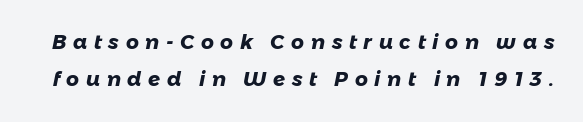
Letter spacing: wide. Emphasis by weight is at full strength: bold. Beneath every word, the page is bare.
